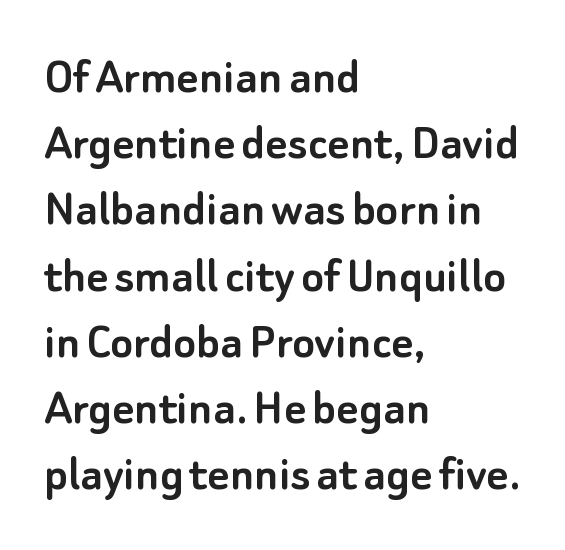
The image shows 53 px sans-serif type, upright; set left-aligned, normal line spacing (1.25x), normal letter spacing, not underlined; low stroke contrast and a small x-height.
